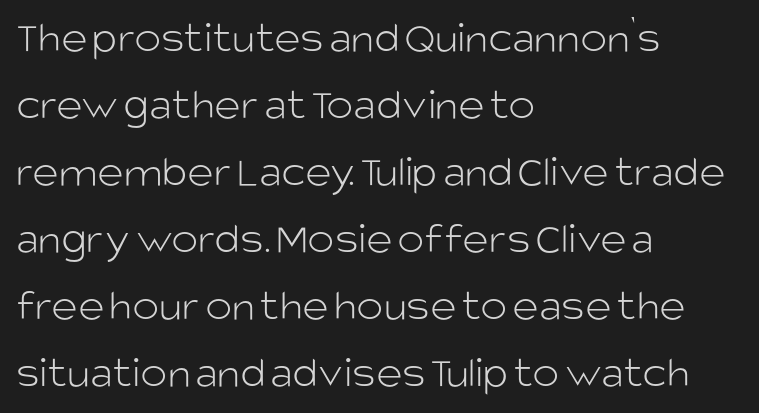
Is this a fixed-width face? No — the glyphs have proportional, varying widths. Clear beneath every line of the passage. This reads as an unemphasized weight, regular at the heaviest. The passage is arranged the way most books set body copy — flush left.
